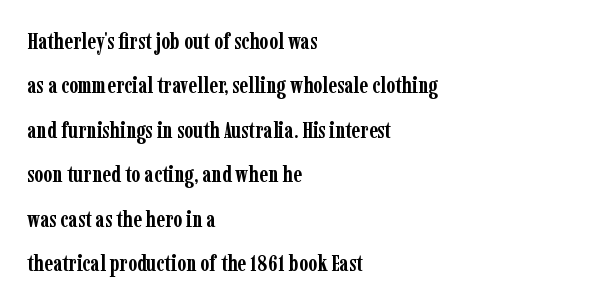
The image shows 23 px bold type, upright; set left-aligned, loose line spacing (1.93x), normal letter spacing, not underlined.
